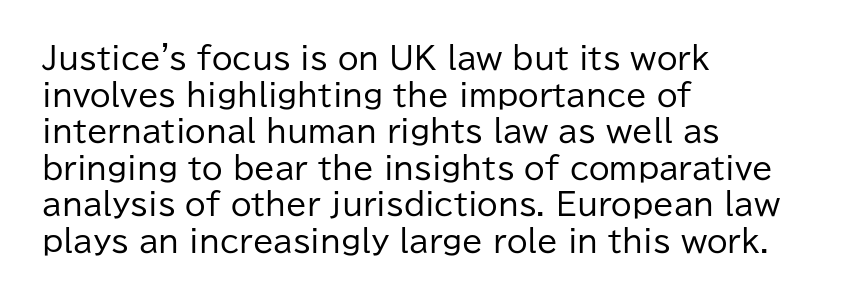
{"serif": "no", "italic": "no", "bold": "no", "weight": "regular", "width": "normal", "stroke_contrast": "low", "x_height": "medium", "monospaced": "no", "underline": "no", "align": "left", "line_spacing_ratio": 1.22, "letter_spacing": "normal", "letter_spacing_em": 0.0, "glyph_px": 30}
